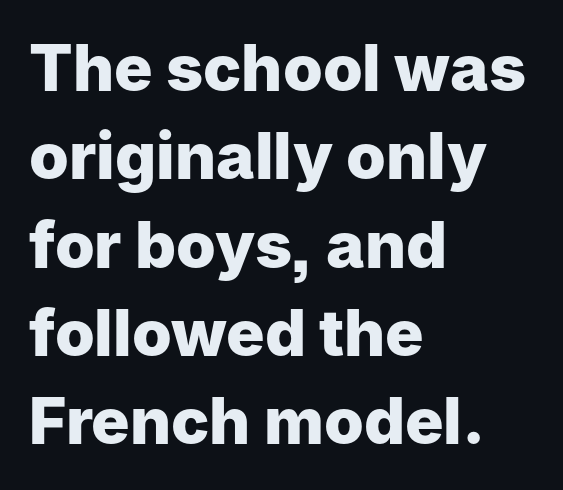
{"serif": "no", "italic": "no", "bold": "yes", "weight": "heavy", "width": "normal", "stroke_contrast": "low", "x_height": "medium", "monospaced": "no", "underline": "no", "align": "left", "line_spacing": "normal", "line_spacing_ratio": 1.38, "letter_spacing": "normal", "letter_spacing_em": 0.0, "glyph_px": 64}
